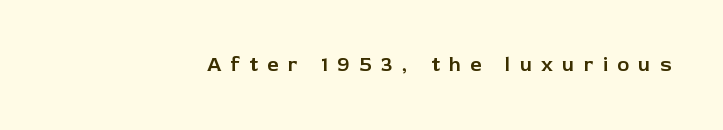
Q: Is the text italic (slanted)? A: No, it is upright.
Q: Is the text underlined? A: No.
Q: How is the paragraph aligned? A: Right-aligned.
Q: Is the spacing between letters normal or unusually wide? A: Unusually wide.
